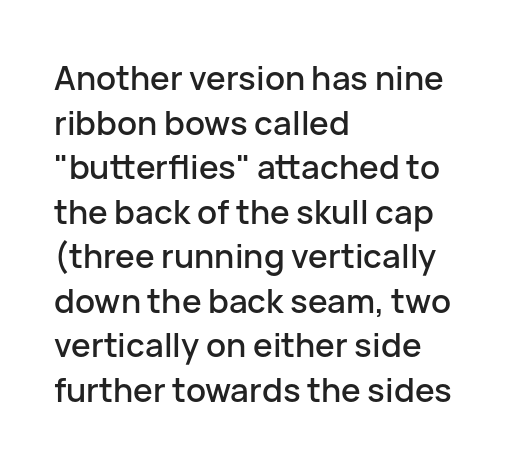
Q: Is the text italic (slanted)? A: No, it is upright.
Q: Is the typeface a serif or a sans-serif typeface? A: Sans-serif.
Q: Is the text underlined? A: No.
Q: How is the paragraph aligned? A: Left-aligned.
Q: Is the spacing between letters normal or unusually wide? A: Normal.
Q: Is the spacing between lines tight, normal or loose? A: Normal.
Q: Width (condensed, normal, or wide)? A: Normal.
Q: Stroke contrast? A: Low.
Q: x-height? A: Medium.
Q: Monospaced? A: No.
